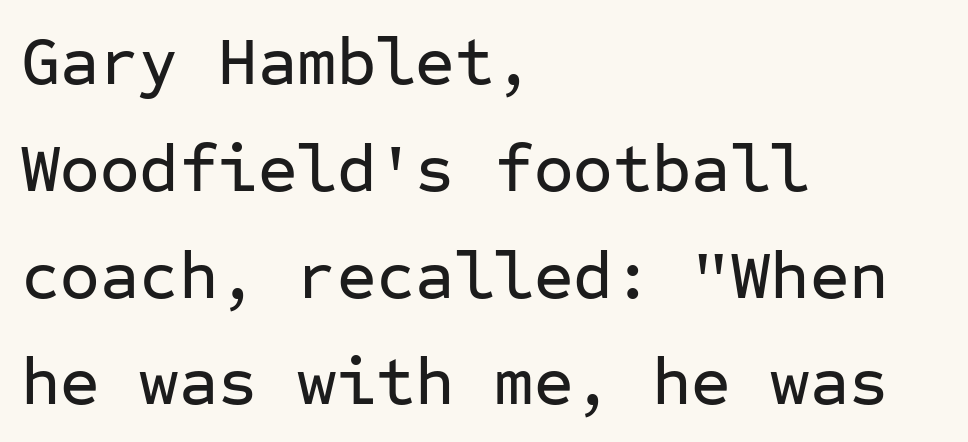
{"serif": "no", "italic": "no", "width": "normal", "stroke_contrast": "low", "x_height": "medium", "monospaced": "yes", "underline": "no", "align": "left", "line_spacing": "normal", "line_spacing_ratio": 1.57, "letter_spacing": "normal", "letter_spacing_em": 0.0, "glyph_px": 68}
